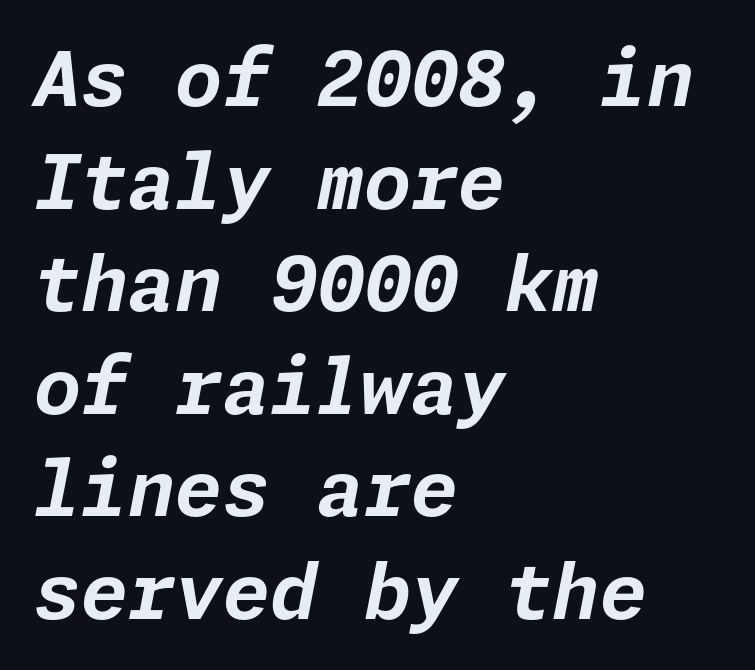
Q: Is the text bold? A: Yes.
Q: Is the text italic (slanted)? A: Yes, it leans right by about 11 degrees.
Q: Is the text underlined? A: No.
Q: How is the paragraph aligned? A: Left-aligned.
Q: Is the spacing between letters normal or unusually wide? A: Normal.
Q: Is the spacing between lines tight, normal or loose? A: Normal.
Q: Width (condensed, normal, or wide)? A: Normal.
Q: Stroke contrast? A: Low.
Q: x-height? A: Medium.
